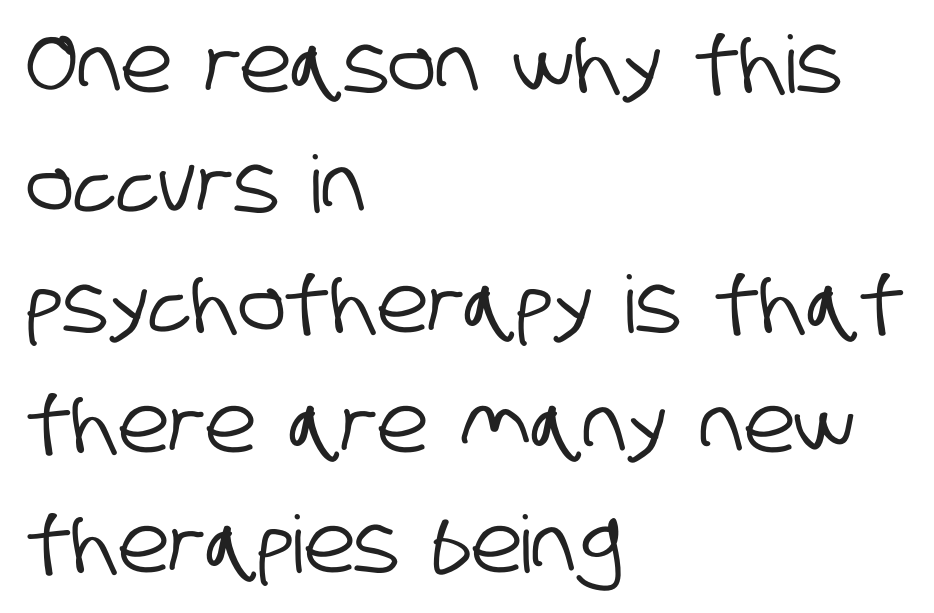
Summary of vertical rhythm: regular, with standard interline spacing. Nothing unusual about the tracking: characters are spaced as the font intends. Proportional: the letters do not fall into vertical columns. A clean baseline with only descenders dipping below it.
